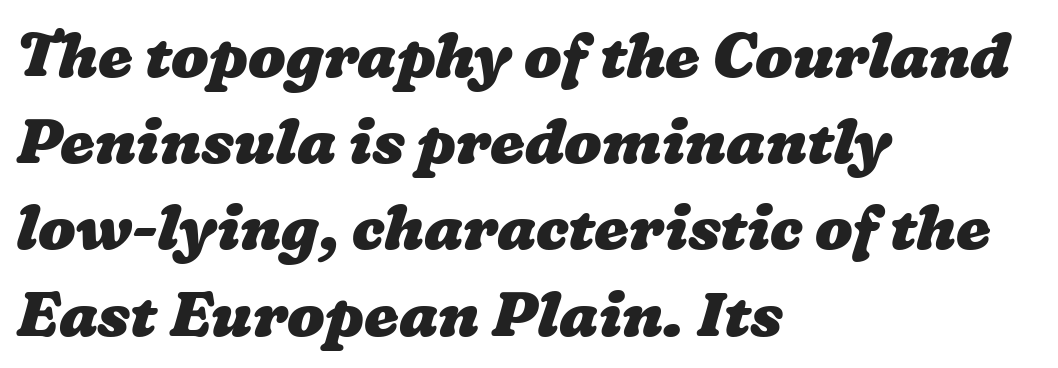
Quick note: interline space is typical. Standard letterfit; no display-style spreading of the glyphs. Heavy, bold letterforms. The space beneath each line is pristine and unruled. This sample is left-justified, so line endings fall wherever the words run out.
